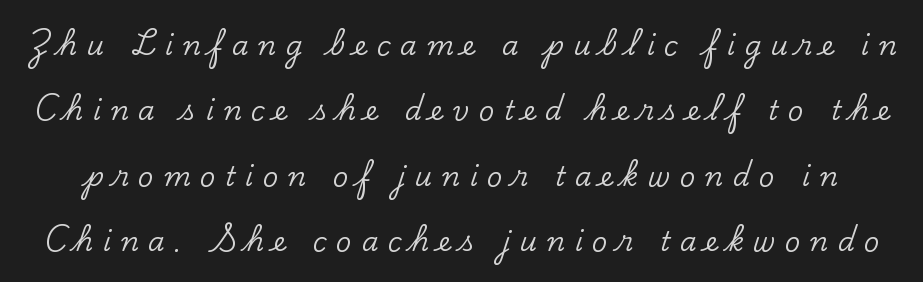
Q: Is the text italic (slanted)? A: Yes.
Q: Is the text underlined? A: No.
Q: Is the spacing between letters normal or unusually wide? A: Unusually wide.
Q: Is the spacing between lines tight, normal or loose? A: Loose.
